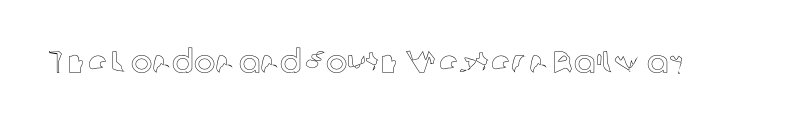
The image shows 32 px text type, upright; set normal letter spacing, not underlined; a medium x-height.
